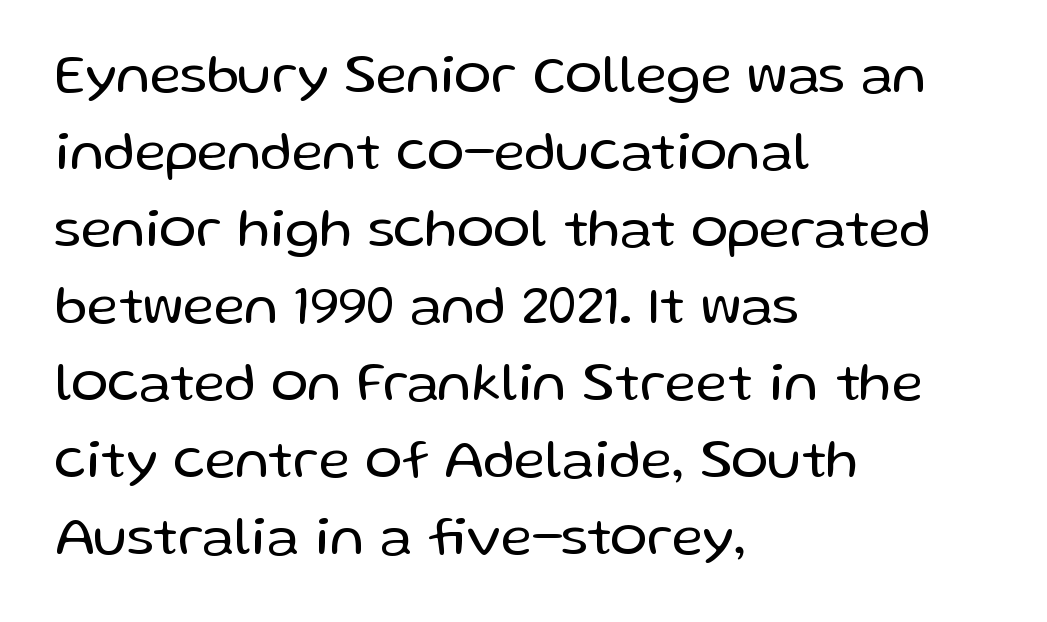
Has an underline been added? It has not. Do the characters align in a grid? No, the font is proportional. The font sits on the lighter half of the weight spectrum, regular included. Line starts are locked; line ends wander. The glyphs in this specimen are sans serif. Students, observe: this is what conventionally led text looks like.
